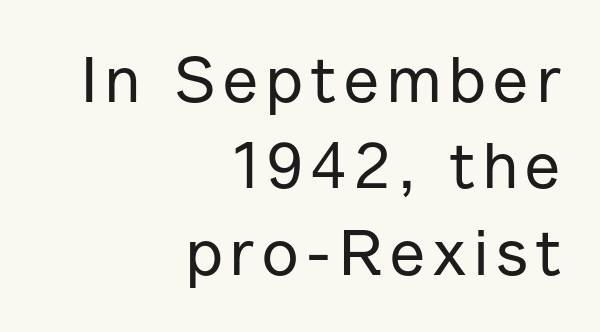
The image shows 64 px sans-serif type, upright; set right-aligned, normal line spacing (1.35x), not underlined; low stroke contrast and a medium x-height.
